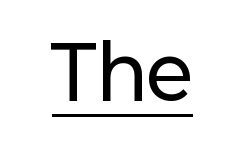
Q: Is the text italic (slanted)? A: No, it is upright.
Q: Is the typeface a serif or a sans-serif typeface? A: Sans-serif.
Q: Is the text underlined? A: Yes.
Q: Is the spacing between letters normal or unusually wide? A: Normal.
Q: Width (condensed, normal, or wide)? A: Normal.
Q: Stroke contrast? A: Low.
Q: x-height? A: Medium.
Q: Monospaced? A: No.
